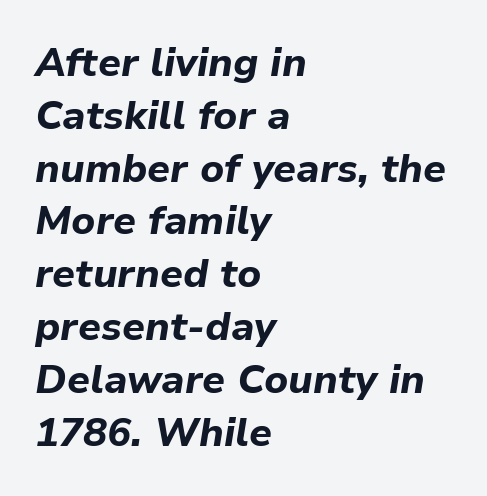
Notice how descenders clear the ascenders below comfortably — that's standard leading. The passage shown leans; its letterforms are oblique. Proportional: the letters do not fall into vertical columns. The specimen omits any rule beneath the text block's lines. This rendering leaves character spacing at its baseline value.
